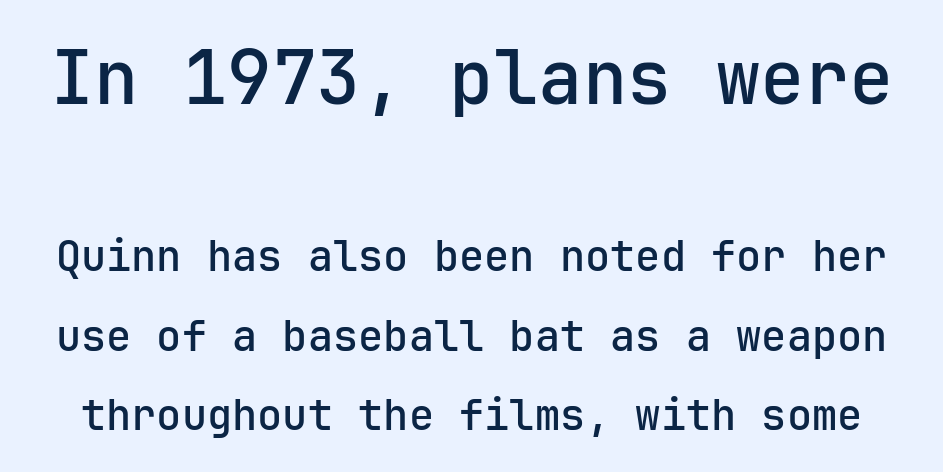
{"serif": "no", "italic": "no", "bold": "semi", "weight": "semibold", "width": "normal", "stroke_contrast": "low", "x_height": "medium", "underline": "no", "line_spacing": "loose", "line_spacing_ratio": 1.9, "letter_spacing": "normal", "letter_spacing_em": 0.0, "larger_block": "first", "size_ratio": 1.76, "glyph_px": 74}
